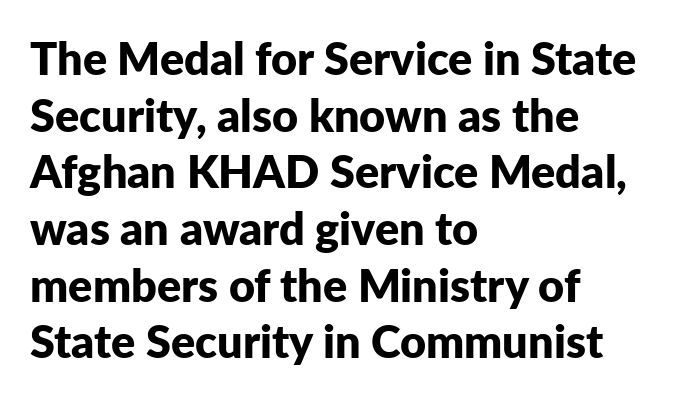
Q: Is the text bold? A: Yes.
Q: Is the text italic (slanted)? A: No, it is upright.
Q: Is the typeface a serif or a sans-serif typeface? A: Sans-serif.
Q: Is the text underlined? A: No.
Q: How is the paragraph aligned? A: Left-aligned.
Q: Is the spacing between letters normal or unusually wide? A: Normal.
Q: Is the spacing between lines tight, normal or loose? A: Normal.
Q: Width (condensed, normal, or wide)? A: Normal.
Q: Stroke contrast? A: Low.
Q: x-height? A: Medium.
Q: Monospaced? A: No.
